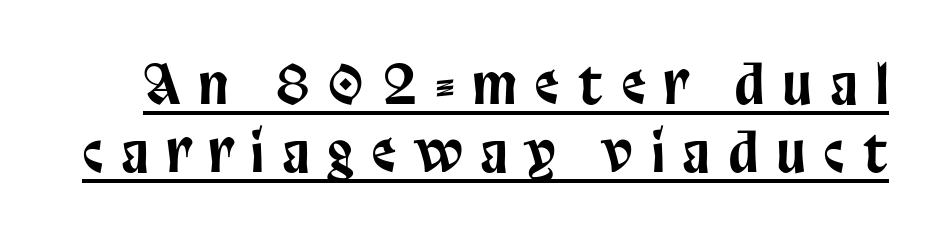
The image shows 53 px condensed sans-serif type, upright; set normal line spacing (1.28x), unusually wide letter spacing (+0.36 em), underlined; low stroke contrast and a large x-height.
